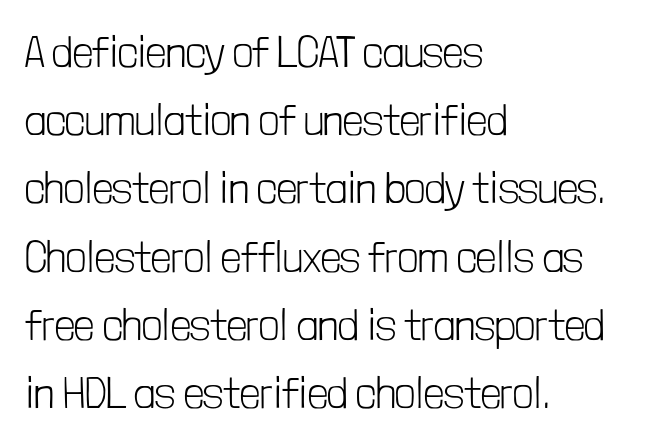
Q: Is the text bold? A: No.
Q: Is the text italic (slanted)? A: No, it is upright.
Q: Is the typeface a serif or a sans-serif typeface? A: Sans-serif.
Q: Is the text underlined? A: No.
Q: How is the paragraph aligned? A: Left-aligned.
Q: Is the spacing between letters normal or unusually wide? A: Normal.
Q: Is the spacing between lines tight, normal or loose? A: Normal.
Q: Width (condensed, normal, or wide)? A: Condensed.
Q: Stroke contrast? A: Low.
Q: x-height? A: Medium.
Q: Monospaced? A: No.
